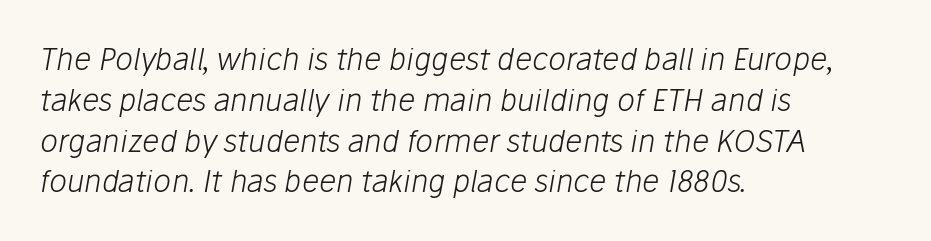
Q: Is the text bold? A: No.
Q: Is the text italic (slanted)? A: Yes, it leans right by about 10 degrees.
Q: Is the text underlined? A: No.
Q: How is the paragraph aligned? A: Left-aligned.
Q: Is the spacing between letters normal or unusually wide? A: Normal.
Q: Is the spacing between lines tight, normal or loose? A: Normal.
Q: Width (condensed, normal, or wide)? A: Normal.
Q: Stroke contrast? A: Low.
Q: x-height? A: Medium.
Q: Monospaced? A: No.
